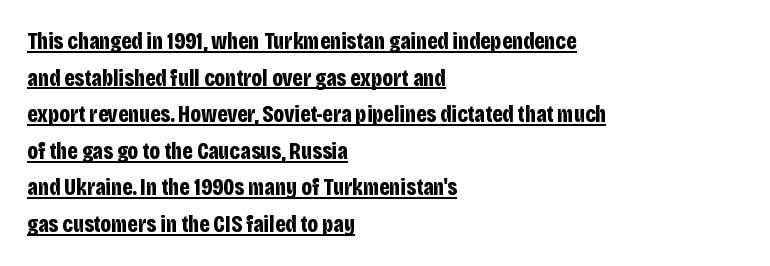
Posture: upright roman. The vertical gap from one line to the next is medium. Spacing between characters is what you'd get straight out of the box. Notice how a bar underscores the lettering throughout.
